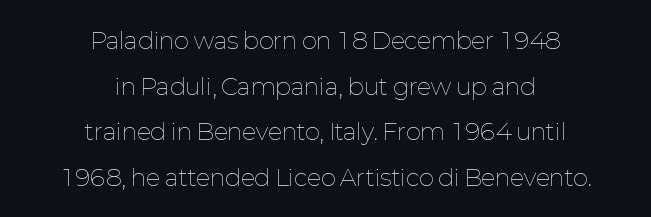
Q: Is the text bold? A: No.
Q: Is the text italic (slanted)? A: No, it is upright.
Q: Is the text underlined? A: No.
Q: How is the paragraph aligned? A: Centered.
Q: Is the spacing between letters normal or unusually wide? A: Normal.
Q: Is the spacing between lines tight, normal or loose? A: Loose.
